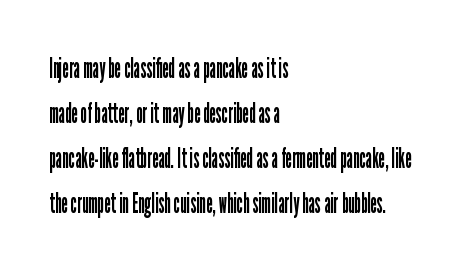
Q: Is the text bold? A: No.
Q: Is the text italic (slanted)? A: No, it is upright.
Q: Is the typeface a serif or a sans-serif typeface? A: Sans-serif.
Q: Is the text underlined? A: No.
Q: How is the paragraph aligned? A: Left-aligned.
Q: Is the spacing between letters normal or unusually wide? A: Normal.
Q: Is the spacing between lines tight, normal or loose? A: Normal.
Q: Width (condensed, normal, or wide)? A: Condensed.
Q: Stroke contrast? A: Low.
Q: x-height? A: Medium.
Q: Monospaced? A: No.
